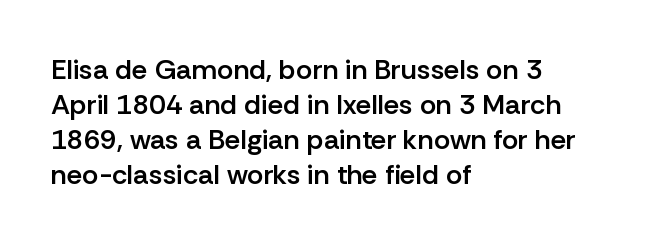
The image shows 28 px semibold sans-serif type, upright; set left-aligned, normal line spacing (1.25x), normal letter spacing, not underlined; low stroke contrast and a medium x-height.
